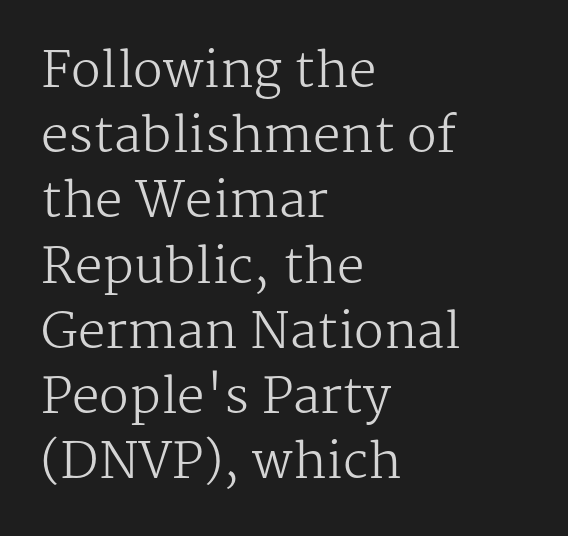
The image shows 49 px regular-weight serif type, upright; set left-aligned, normal line spacing (1.33x), normal letter spacing, not underlined; medium stroke contrast and a medium x-height.
